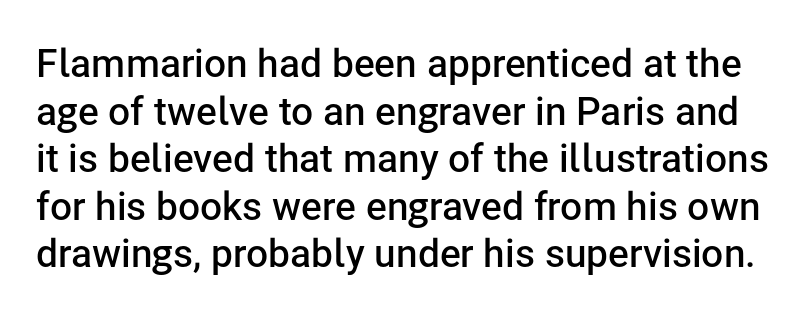
{"serif": "no", "italic": "no", "bold": "semi", "weight": "semibold", "width": "normal", "stroke_contrast": "low", "x_height": "medium", "monospaced": "no", "underline": "no", "line_spacing_ratio": 1.22, "letter_spacing": "normal", "letter_spacing_em": 0.0, "glyph_px": 39}
